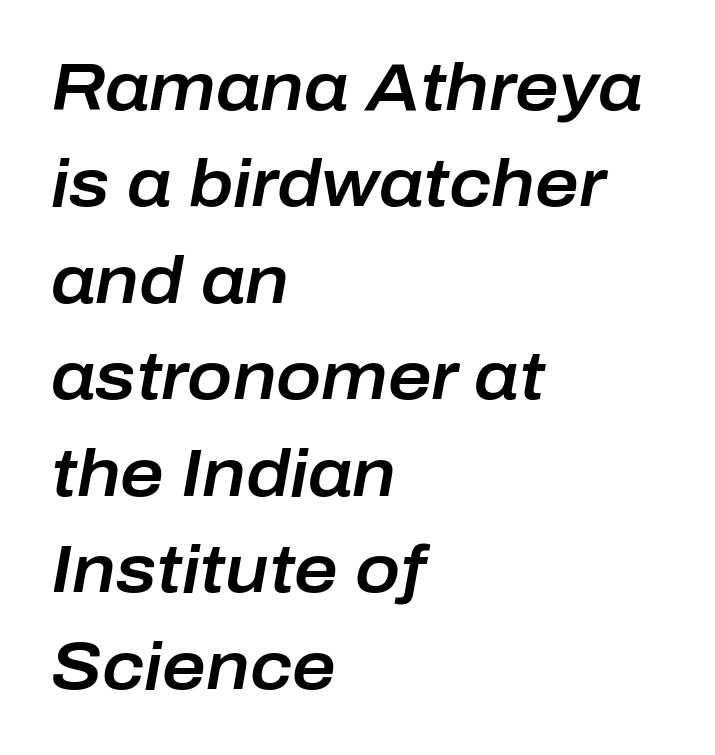
The image shows 67 px text type, italic (leaning right); set left-aligned, normal line spacing (1.44x), normal letter spacing, not underlined; low stroke contrast and a medium x-height.
